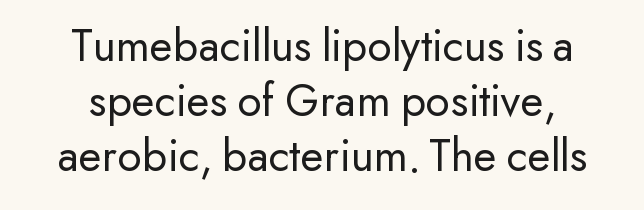
The image shows 47 px regular-weight sans-serif type, upright; set centered, line spacing 1.17x, normal letter spacing, not underlined; low stroke contrast and a small x-height.
